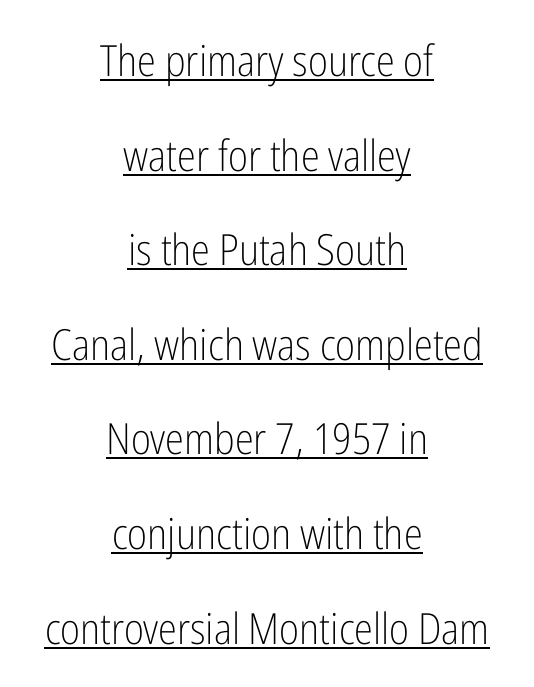
The image shows 43 px light, condensed sans-serif type, upright; set centered, loose line spacing (2.2x), normal letter spacing, underlined; low stroke contrast and a medium x-height.
